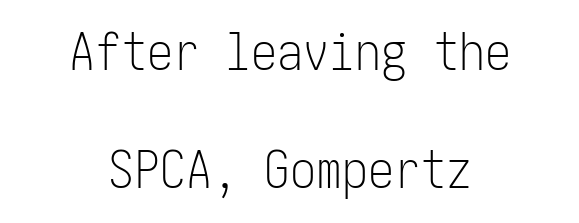
The image shows 52 px light, condensed sans-serif type, upright; set centered, loose line spacing (2.27x), normal letter spacing, not underlined; low stroke contrast and a medium x-height.
